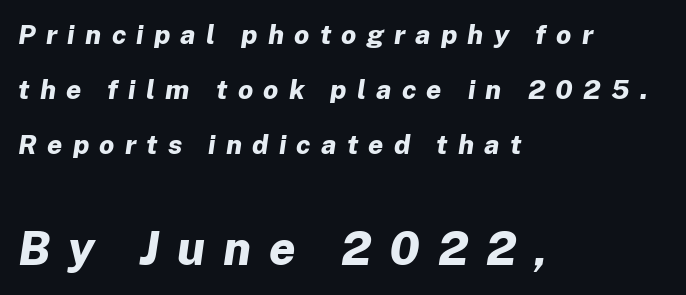
The image shows 47 px bold type, italic (leaning right); set left-aligned, loose line spacing (2.03x), unusually wide letter spacing (+0.38 em), not underlined; the second (bottom) block is 1.74x larger; low stroke contrast and a medium x-height.
